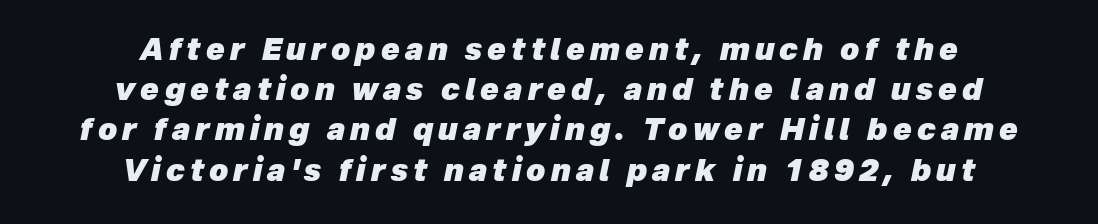
The image shows 30 px heavy type, italic (leaning right); set centered, normal line spacing (1.34x), not underlined; low stroke contrast and a medium x-height.
